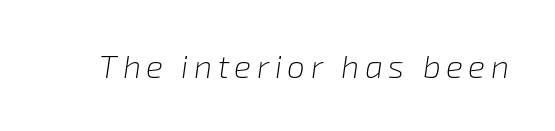
{"italic": "yes", "lean": "right", "slant_degrees": 8, "bold": "no", "weight": "light", "width": "normal", "stroke_contrast": "low", "x_height": "medium", "monospaced": "no", "underline": "no", "glyph_px": 32}
